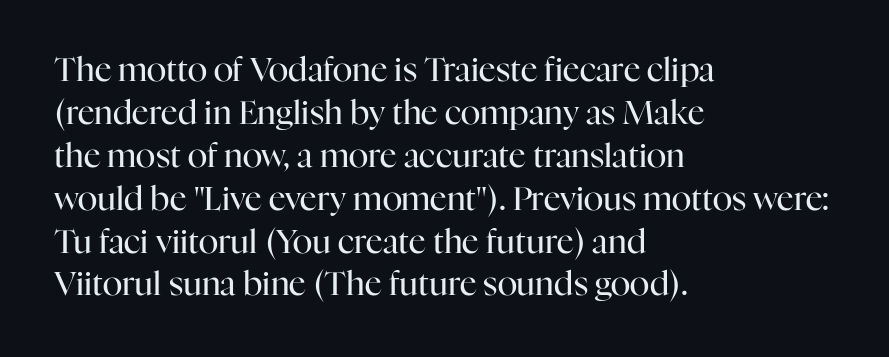
{"serif": "yes", "italic": "no", "bold": "no", "weight": "regular", "width": "normal", "stroke_contrast": "high", "x_height": "medium", "monospaced": "no", "underline": "no", "align": "left", "line_spacing": "normal", "line_spacing_ratio": 1.3, "letter_spacing": "normal", "letter_spacing_em": 0.0, "glyph_px": 33}
